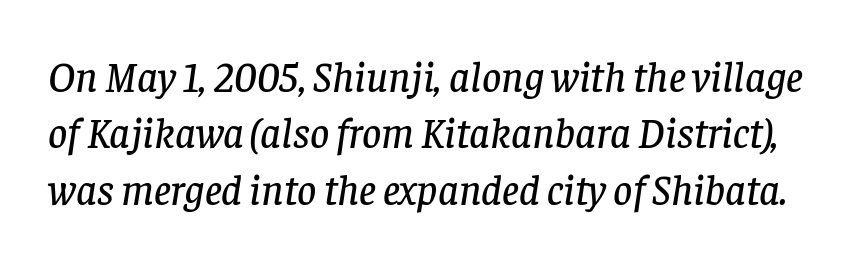
Q: Is the text italic (slanted)? A: Yes, it leans right by about 8 degrees.
Q: Is the typeface a serif or a sans-serif typeface? A: Serif.
Q: Is the text underlined? A: No.
Q: Is the spacing between letters normal or unusually wide? A: Normal.
Q: Is the spacing between lines tight, normal or loose? A: Normal.
Q: Width (condensed, normal, or wide)? A: Normal.
Q: Stroke contrast? A: Low.
Q: x-height? A: Large.
Q: Monospaced? A: No.
